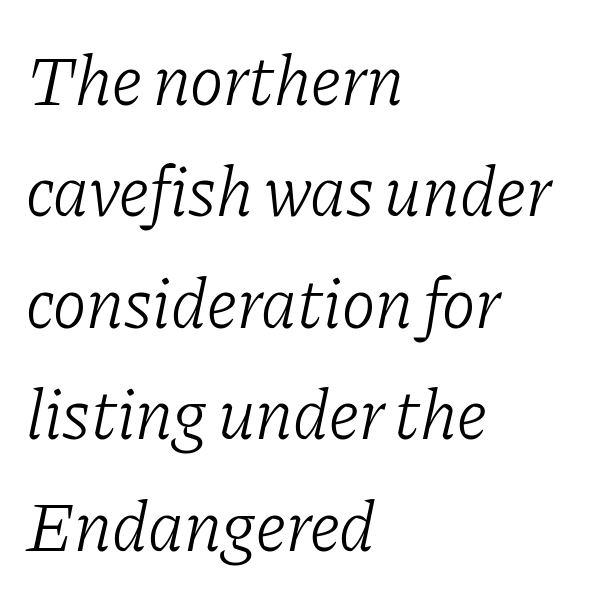
Q: Is the text bold? A: No.
Q: Is the text italic (slanted)? A: Yes, it leans right by about 11 degrees.
Q: Is the typeface a serif or a sans-serif typeface? A: Serif.
Q: Is the text underlined? A: No.
Q: How is the paragraph aligned? A: Left-aligned.
Q: Is the spacing between letters normal or unusually wide? A: Normal.
Q: Is the spacing between lines tight, normal or loose? A: Normal.
Q: Width (condensed, normal, or wide)? A: Normal.
Q: Stroke contrast? A: Low.
Q: x-height? A: Medium.
Q: Monospaced? A: No.
